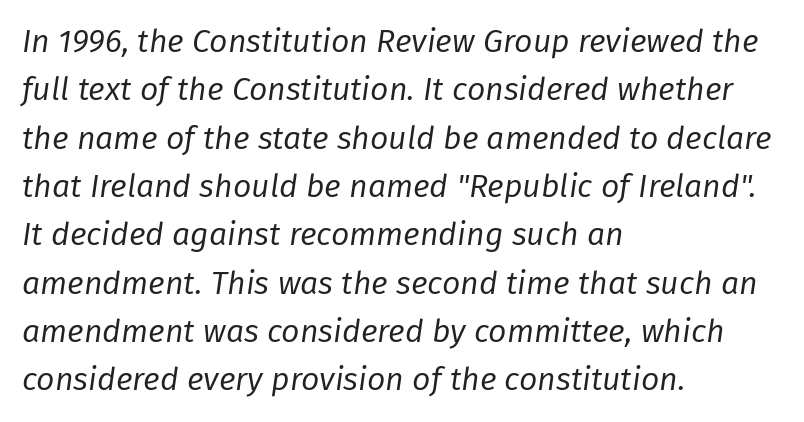
The image shows 32 px regular-weight type, italic (leaning right); set left-aligned, normal line spacing (1.51x), normal letter spacing, not underlined; low stroke contrast and a medium x-height.
